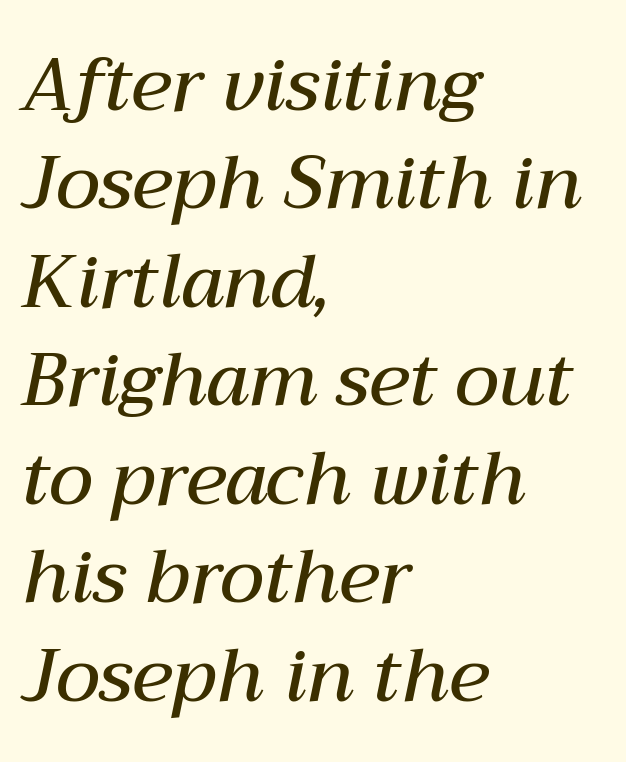
The letters advance in unequal steps, a hallmark of proportional type. The font's italic variant was chosen for this text. The lines in this sample share a left origin and differ only in where they stop. The passage shown has conventional tracking throughout. The gap between lines stays unmarked. Typographic density is moderately raised because the face is semibold.
